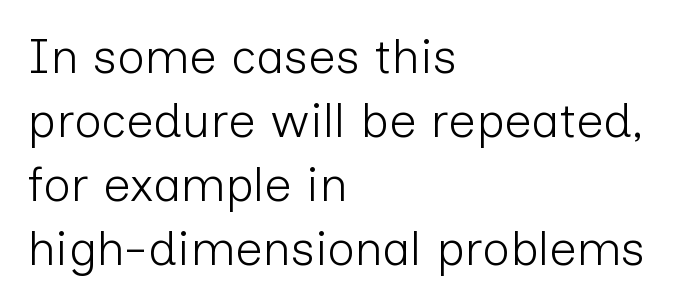
Left-aligned paragraph, ragged on the right. Nope, not italic — everything's standing straight. Clear beneath every line of the passage. The cut favours lightness, reaching ordinary text weight at its darkest. Serifs: no, the terminals of the letterforms are clean.
